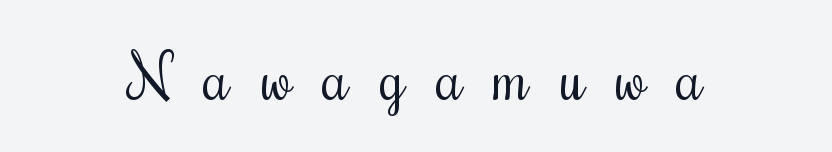
Q: Is the text bold? A: No.
Q: Is the text italic (slanted)? A: Yes.
Q: Is the typeface a serif or a sans-serif typeface? A: Serif.
Q: Is the text underlined? A: No.
Q: Is the spacing between letters normal or unusually wide? A: Unusually wide.
Q: Width (condensed, normal, or wide)? A: Condensed.
Q: Stroke contrast? A: Medium.
Q: x-height? A: Small.
Q: Monospaced? A: No.
